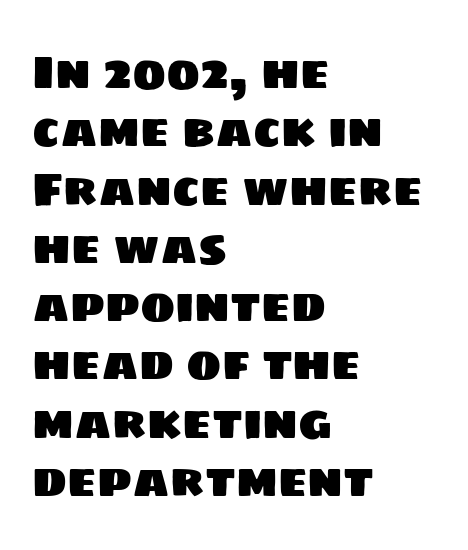
{"serif": "no", "width": "normal", "stroke_contrast": "low", "x_height": "large", "monospaced": "no", "underline": "no", "align": "left", "line_spacing_ratio": 1.24, "letter_spacing": "normal", "letter_spacing_em": 0.0, "glyph_px": 47}
